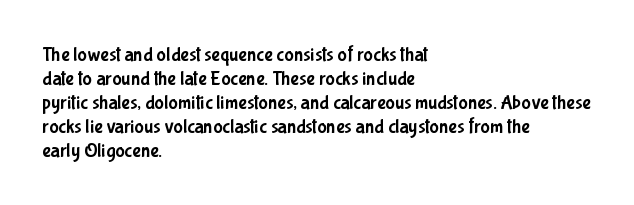
Does the lettering tilt? It doesn't — this is upright. The lines are quadded left. Unmarked baselines from the first word to the last. Characters follow at the spacing the type designer built in.
